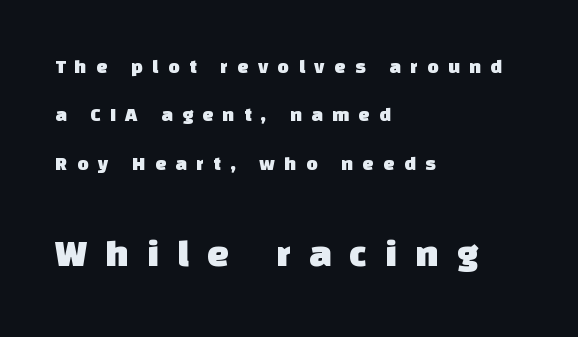
Q: Is the typeface a serif or a sans-serif typeface? A: Sans-serif.
Q: Is the text underlined? A: No.
Q: How is the paragraph aligned? A: Left-aligned.
Q: Is the spacing between letters normal or unusually wide? A: Unusually wide.
Q: Is the spacing between lines tight, normal or loose? A: Loose.
Q: Which block of text is set in a larger size, the first (top) or the second (bottom)? A: The second (bottom) one.
Q: Width (condensed, normal, or wide)? A: Normal.
Q: Stroke contrast? A: Low.
Q: x-height? A: Large.
Q: Monospaced? A: No.
